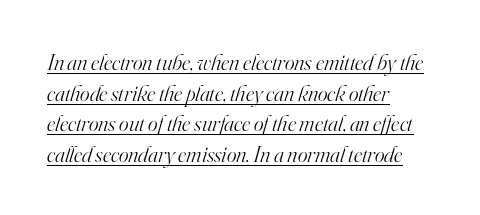
Italic: yes, the glyphs are oblique. A normal amount of white space separates one row of letters from the next. The gaps between neighbouring characters are ordinary and unremarkable. The font sits on the lighter half of the weight spectrum, regular included.
